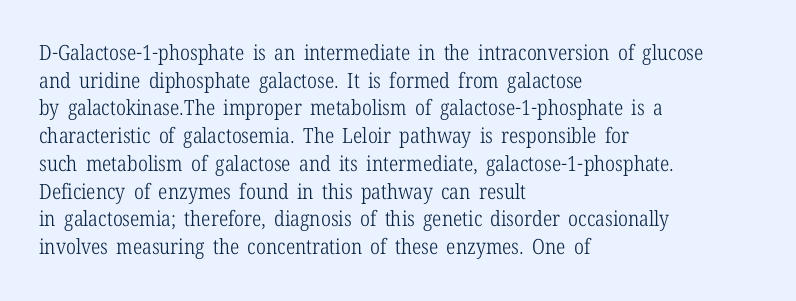
{"italic": "no", "bold": "no", "underline": "no", "align": "left", "line_spacing": "normal", "line_spacing_ratio": 1.32, "letter_spacing": "normal", "letter_spacing_em": 0.0, "glyph_px": 21}
